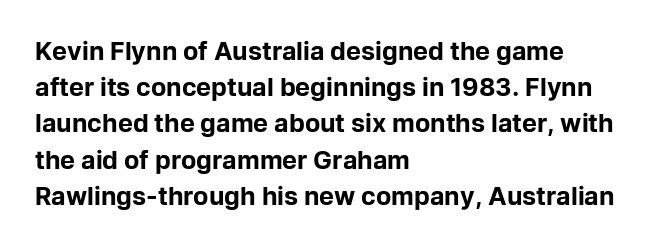
{"italic": "no", "bold": "yes", "underline": "no", "align": "left", "line_spacing": "normal", "line_spacing_ratio": 1.45, "letter_spacing": "normal", "letter_spacing_em": 0.0, "glyph_px": 25}
